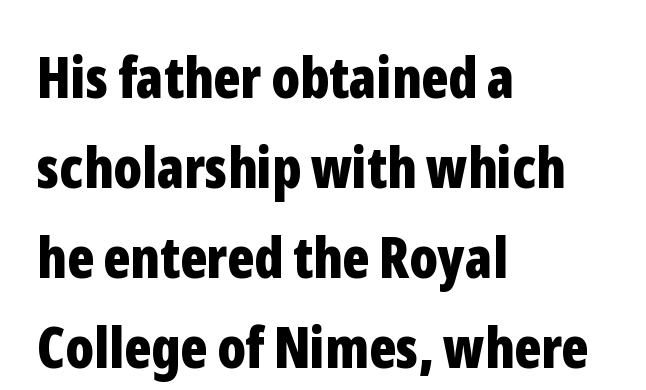
The characters look thick and weighty, a clear bold. Think of a printed novel: that variable character pitch is what you see here. Caption: multi-line text, flush left, ragged right. These lines keep a tight, regular rhythm from letter to letter. Rule under the text: the space is simply empty. In terms of posture, this sample is upright.
